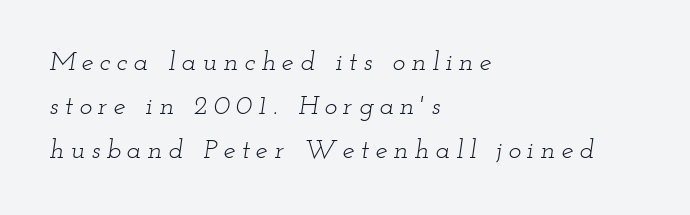
The leading is moderate, giving the passage an even texture. Compared with typical body copy, the letter spacing here is much looser. The ragged edge is on the right, which tells us the setting is flush left. Stroke thickness stays within the range of a standard reading face or lighter. Italic? Definitely — the glyphs are oblique.
